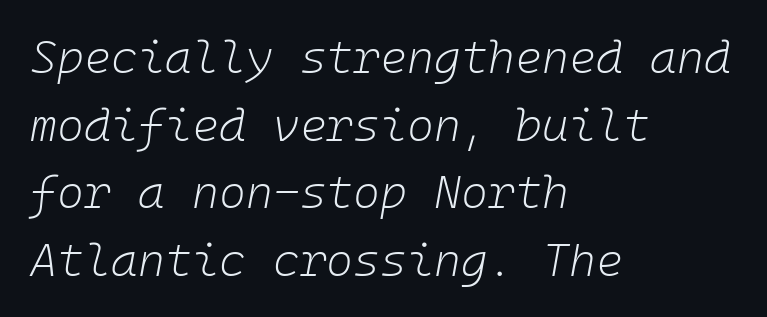
{"italic": "yes", "lean": "right", "slant_degrees": 10, "bold": "no", "weight": "light", "width": "normal", "stroke_contrast": "low", "x_height": "medium", "monospaced": "yes", "underline": "no", "align": "left", "line_spacing": "normal", "line_spacing_ratio": 1.47, "letter_spacing": "normal", "letter_spacing_em": 0.0, "glyph_px": 46}
